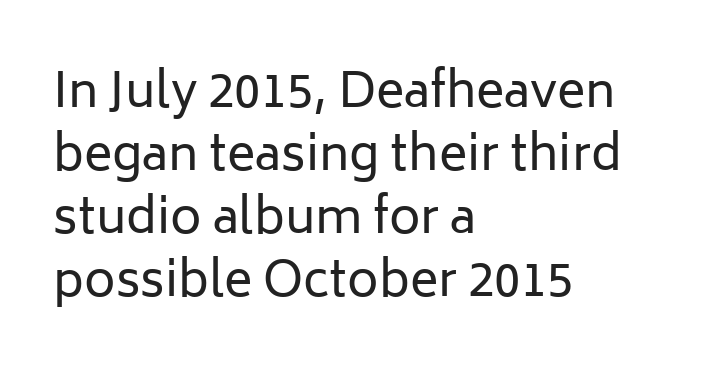
The image shows 48 px regular-weight sans-serif type, upright; set left-aligned, normal line spacing (1.31x), normal letter spacing, not underlined; low stroke contrast and a medium x-height.
